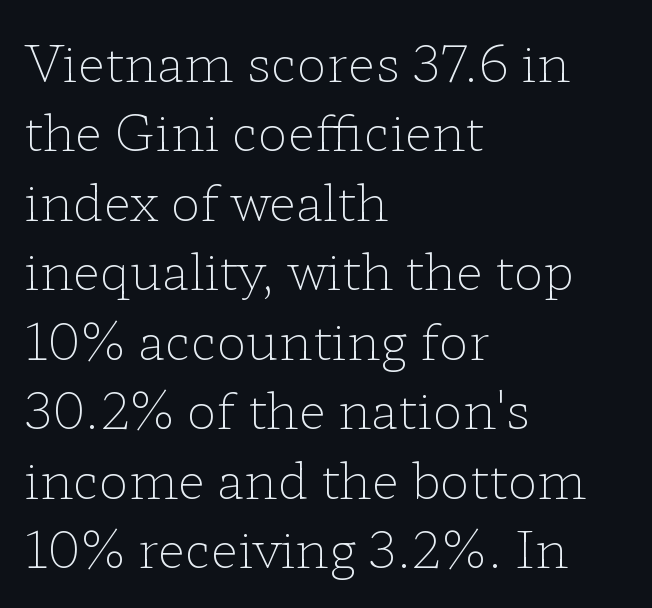
Descenders are the only things crossing below the line. The passage shown is typeset with a serif family. Upright lettering throughout. Every row of glyphs begins at an identical x-position on the left. This rendering leaves character spacing at its baseline value. The passage shown is typed in a proportional face where columns would drift.
